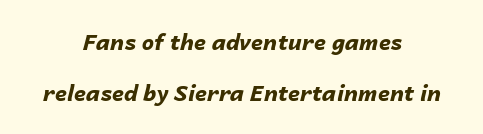
Slant detected: the letters are inclined. Heavy, bold letterforms. Anything drawn beneath the words? Only blank space. Each new line begins a long way beneath the previous one. Layout note: lines centered. Is the letter spacing exaggerated? No — it looks like the ordinary default.
